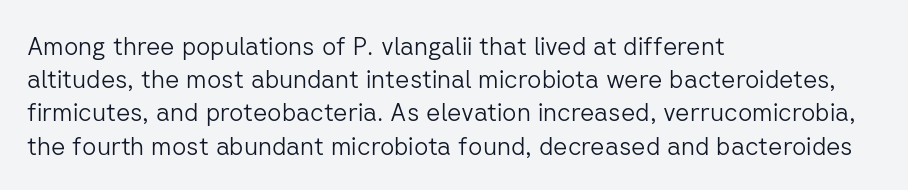
Q: Is the text bold? A: No.
Q: Is the text italic (slanted)? A: No, it is upright.
Q: Is the text underlined? A: No.
Q: How is the paragraph aligned? A: Left-aligned.
Q: Is the spacing between letters normal or unusually wide? A: Normal.
Q: Is the spacing between lines tight, normal or loose? A: Normal.
